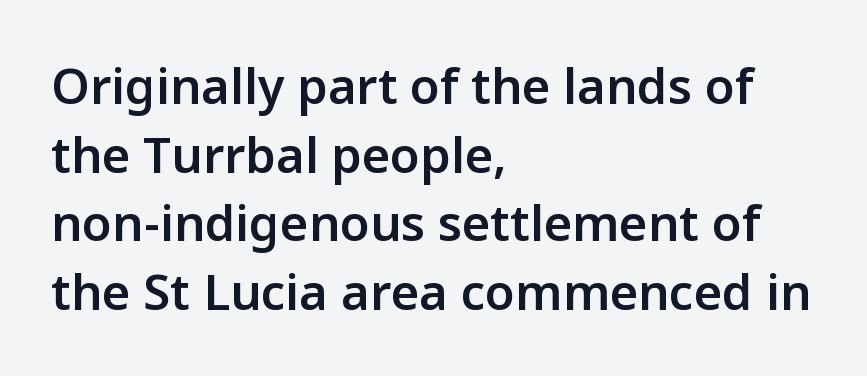
The image shows 49 px semibold sans-serif type, upright; set left-aligned, normal line spacing (1.4x), normal letter spacing, not underlined; low stroke contrast and a medium x-height.
